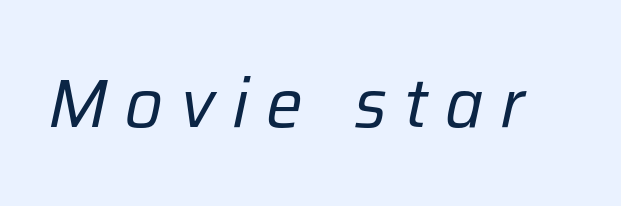
{"italic": "yes", "lean": "right", "slant_degrees": 12, "bold": "no", "weight": "regular", "width": "normal", "stroke_contrast": "low", "x_height": "medium", "monospaced": "no", "underline": "no", "letter_spacing": "wide", "letter_spacing_em": 0.25, "glyph_px": 69}
